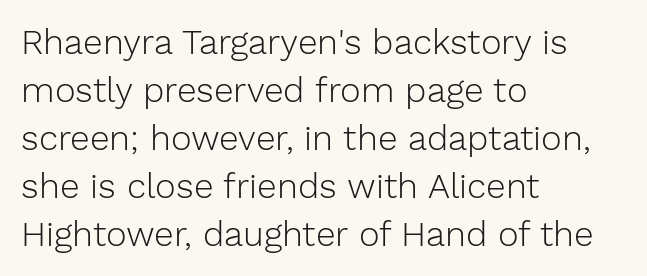
Q: Is the text bold? A: No.
Q: Is the text italic (slanted)? A: No, it is upright.
Q: Is the typeface a serif or a sans-serif typeface? A: Sans-serif.
Q: Is the text underlined? A: No.
Q: How is the paragraph aligned? A: Left-aligned.
Q: Is the spacing between letters normal or unusually wide? A: Normal.
Q: Is the spacing between lines tight, normal or loose? A: Normal.
Q: Width (condensed, normal, or wide)? A: Normal.
Q: Stroke contrast? A: Low.
Q: x-height? A: Medium.
Q: Monospaced? A: No.
